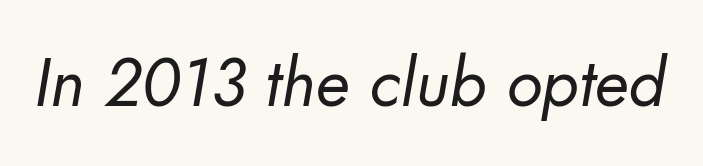
Q: Is the text bold? A: No.
Q: Is the typeface a serif or a sans-serif typeface? A: Sans-serif.
Q: Is the text underlined? A: No.
Q: Is the spacing between letters normal or unusually wide? A: Normal.
Q: Width (condensed, normal, or wide)? A: Normal.
Q: Stroke contrast? A: Low.
Q: x-height? A: Small.
Q: Monospaced? A: No.
